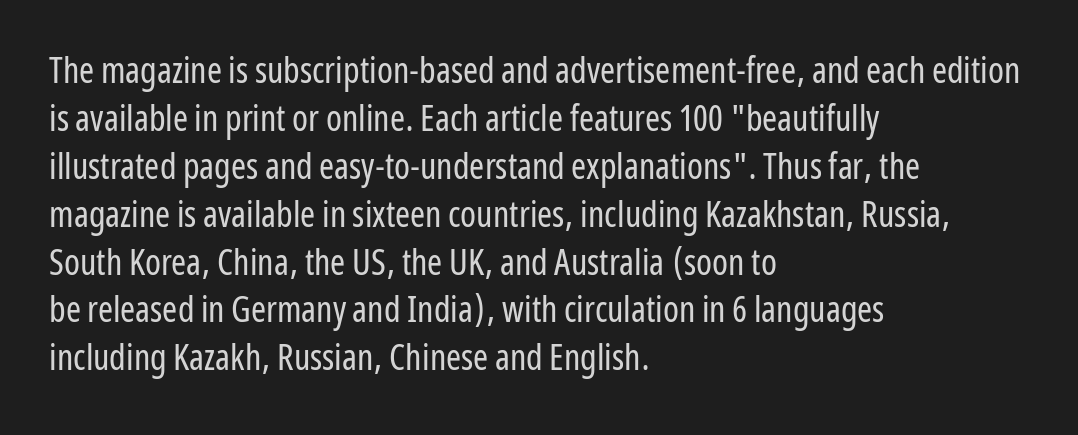
{"serif": "no", "italic": "no", "bold": "no", "weight": "regular", "width": "condensed", "stroke_contrast": "low", "x_height": "medium", "monospaced": "no", "underline": "no", "align": "left", "line_spacing": "normal", "line_spacing_ratio": 1.33, "letter_spacing": "normal", "letter_spacing_em": 0.0, "glyph_px": 36}
